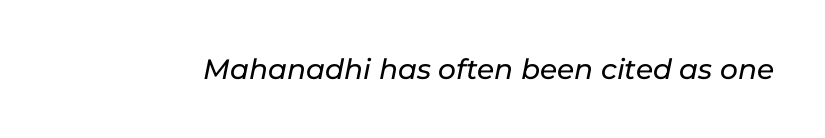
Q: Is the text italic (slanted)? A: Yes, it leans right by about 11 degrees.
Q: Is the text underlined? A: No.
Q: Is the spacing between letters normal or unusually wide? A: Normal.
Q: Width (condensed, normal, or wide)? A: Normal.
Q: Stroke contrast? A: Low.
Q: x-height? A: Medium.
Q: Monospaced? A: No.
